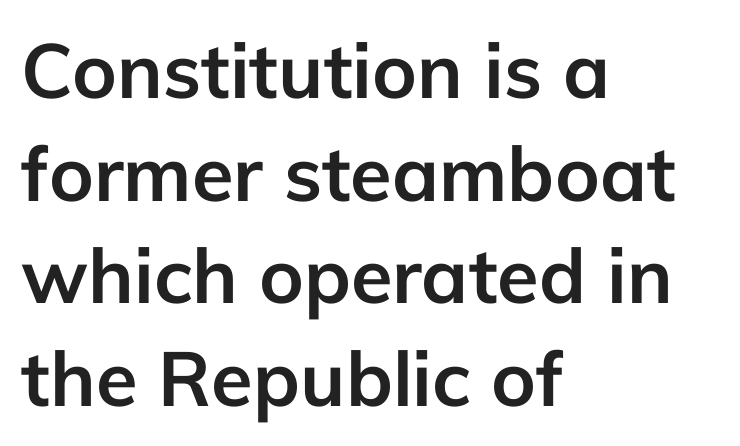
Q: Is the text bold? A: Yes.
Q: Is the text italic (slanted)? A: No, it is upright.
Q: Is the typeface a serif or a sans-serif typeface? A: Sans-serif.
Q: Is the text underlined? A: No.
Q: How is the paragraph aligned? A: Left-aligned.
Q: Is the spacing between letters normal or unusually wide? A: Normal.
Q: Is the spacing between lines tight, normal or loose? A: Normal.
Q: Width (condensed, normal, or wide)? A: Normal.
Q: Stroke contrast? A: Low.
Q: x-height? A: Medium.
Q: Monospaced? A: No.
